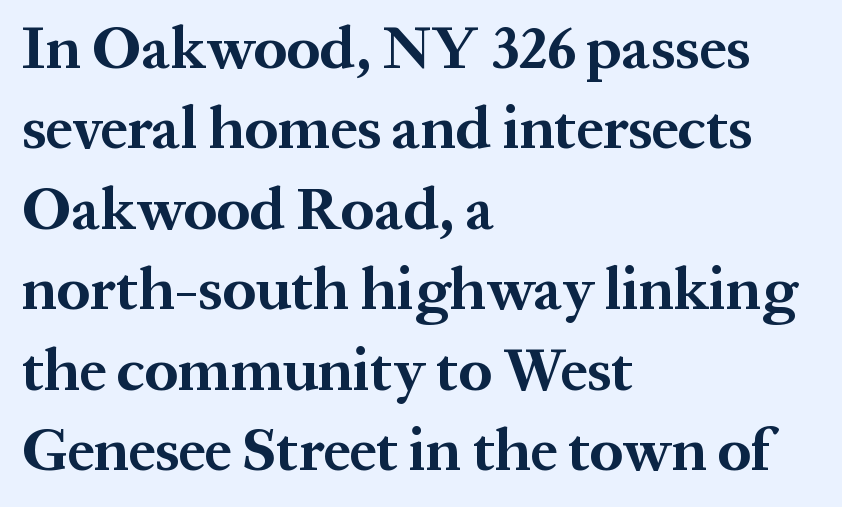
{"serif": "yes", "italic": "no", "bold": "yes", "weight": "bold", "width": "normal", "stroke_contrast": "medium", "x_height": "medium", "monospaced": "no", "underline": "no", "align": "left", "line_spacing": "normal", "line_spacing_ratio": 1.34, "letter_spacing": "normal", "letter_spacing_em": 0.0, "glyph_px": 60}
